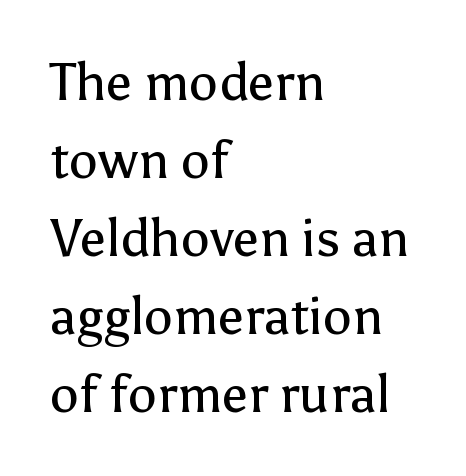
{"serif": "no", "italic": "no", "bold": "no", "weight": "regular", "width": "normal", "stroke_contrast": "low", "x_height": "medium", "monospaced": "no", "underline": "no", "align": "left", "line_spacing": "normal", "line_spacing_ratio": 1.5, "letter_spacing": "normal", "letter_spacing_em": 0.0, "glyph_px": 52}
